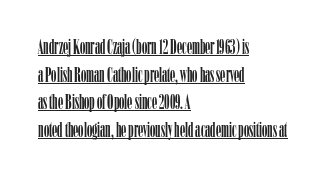
The image shows 21 px text type, upright; set left-aligned, normal line spacing (1.32x), normal letter spacing, underlined.
